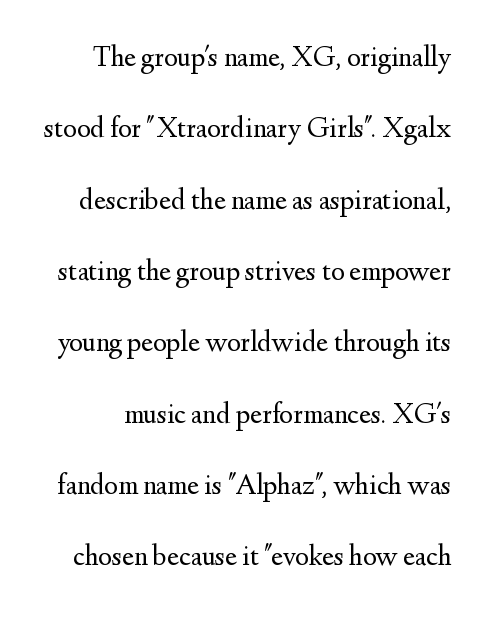
The image shows 29 px regular-weight serif type, upright; set loose line spacing (2.46x), normal letter spacing, not underlined; medium stroke contrast and a small x-height.
